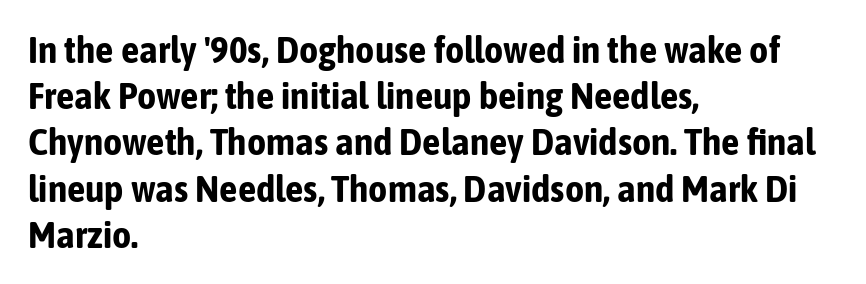
Notice how thick the strokes are: this is what a full bold looks like. The axis of the letterforms is exactly vertical. Just letters on the line, the space beneath them empty. Here the designer chose a conventional face with non-uniform glyph widths.
